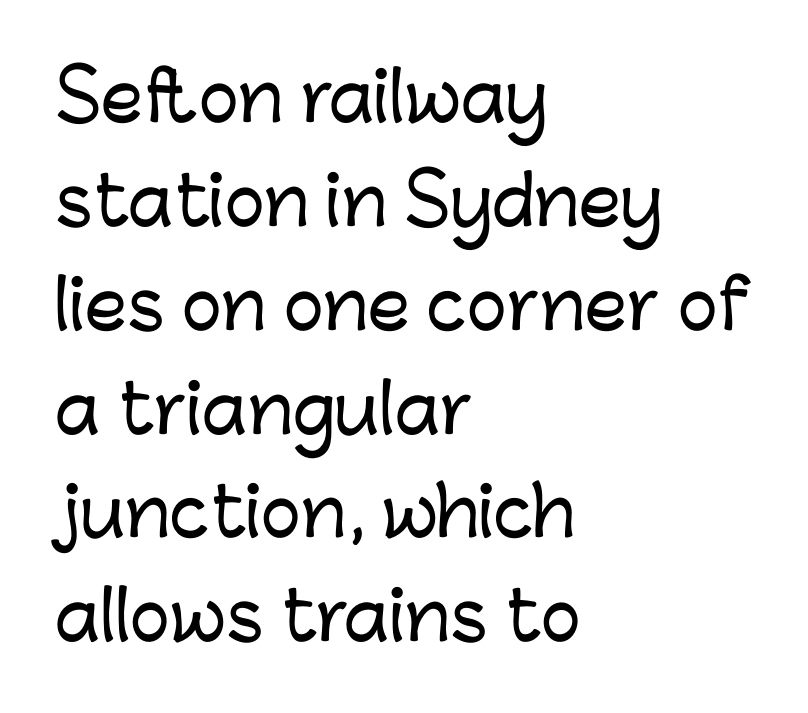
The image shows 67 px sans-serif type, upright; set left-aligned, normal line spacing (1.55x), normal letter spacing, not underlined; low stroke contrast and a medium x-height.
